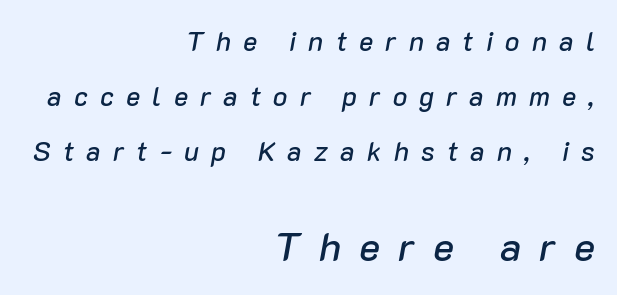
The image shows 40 px text type, italic (leaning right); set right-aligned, loose line spacing (2.04x), unusually wide letter spacing (+0.45 em), not underlined; the second (bottom) block is 1.48x larger; low stroke contrast and a medium x-height.
